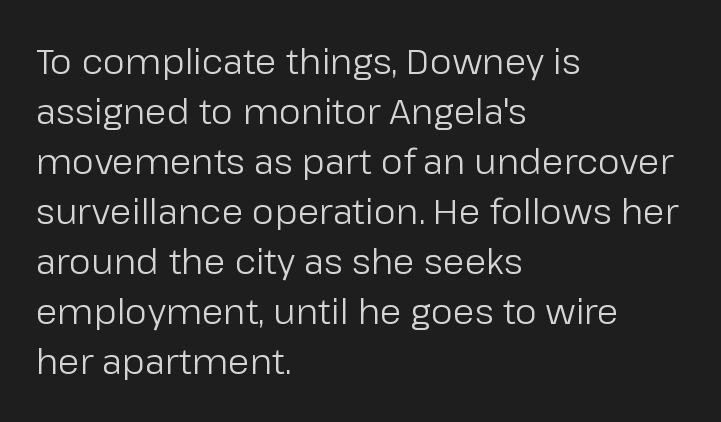
The image shows 35 px regular-weight sans-serif type, upright; set left-aligned, normal line spacing (1.43x), normal letter spacing, not underlined; low stroke contrast and a medium x-height.
